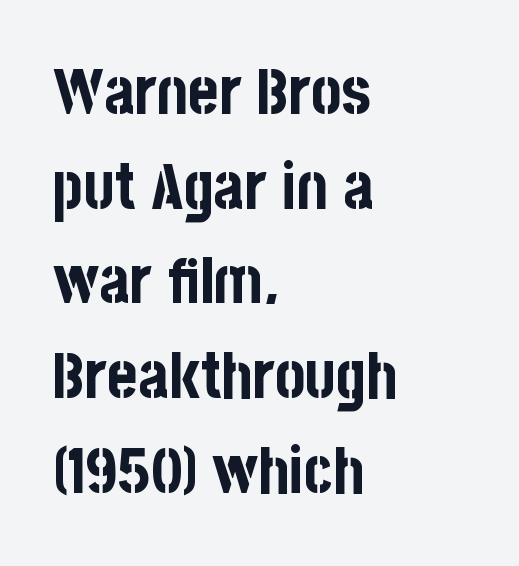
The type family on display is of the sans-serif kind. Line starts are locked; line ends wander. The letters advance in unequal steps, a hallmark of proportional type. The line texture is even and compact thanks to regular tracking.
